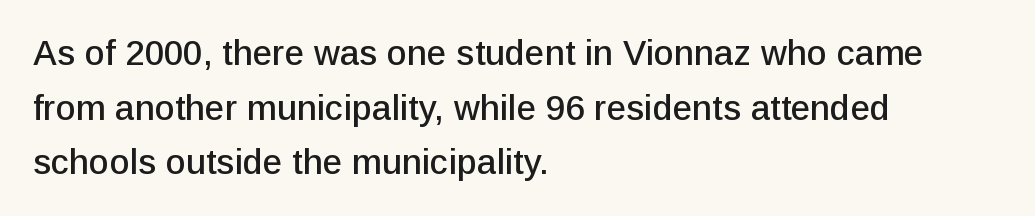
{"serif": "no", "italic": "no", "width": "normal", "stroke_contrast": "low", "x_height": "medium", "monospaced": "no", "underline": "no", "align": "left", "line_spacing": "normal", "line_spacing_ratio": 1.56, "letter_spacing": "normal", "letter_spacing_em": 0.0, "glyph_px": 35}
